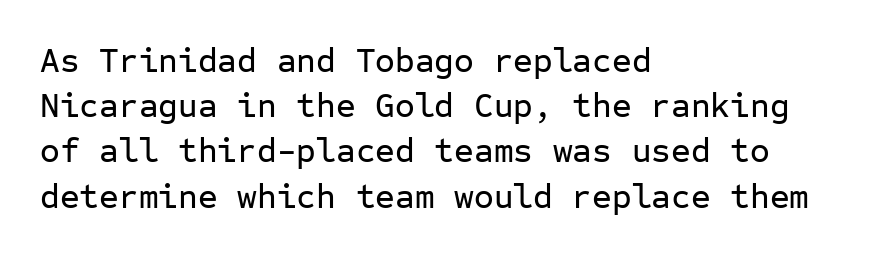
Classification — sans serif. The glyphs are unaccompanied by any horizontal stroke below them. A classic flush-left, rag-right setting is used for this passage. Quick note: interline space is typical. Monospaced: the letters line up in strict vertical columns.
